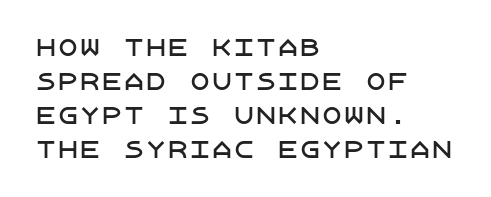
{"italic": "no", "underline": "no", "align": "left", "line_spacing": "normal", "line_spacing_ratio": 1.55, "letter_spacing": "normal", "letter_spacing_em": 0.0, "glyph_px": 22}
